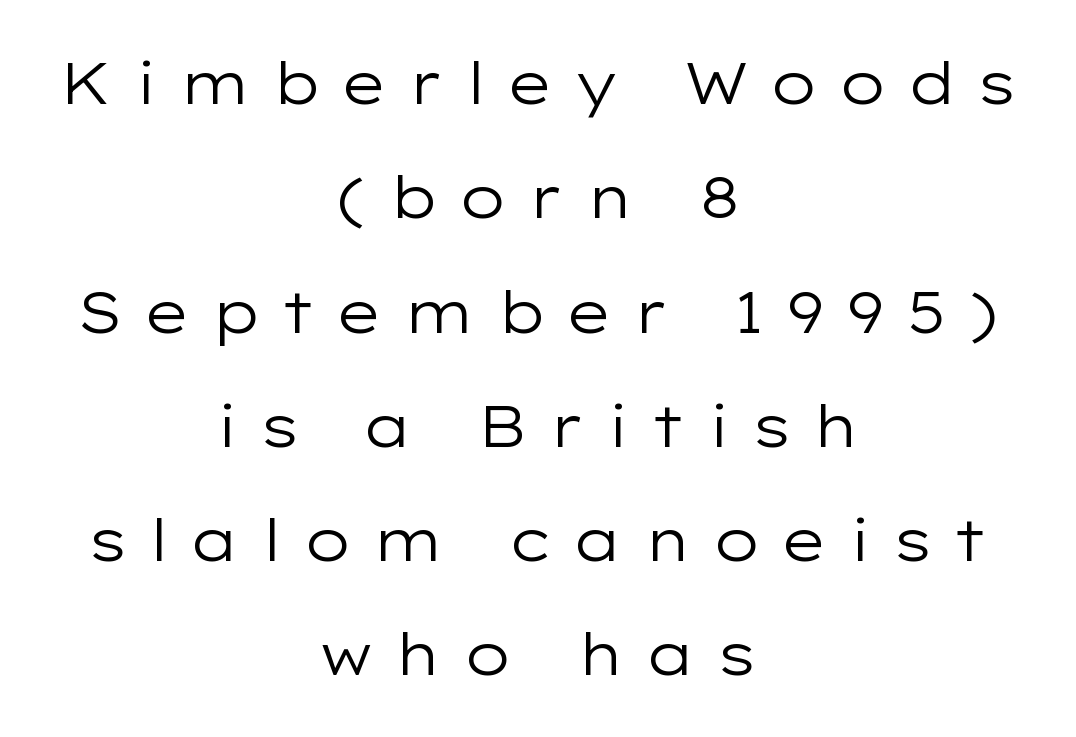
The image shows 58 px regular-weight, wide sans-serif type, upright; set centered, loose line spacing (1.97x), unusually wide letter spacing (+0.33 em), not underlined; low stroke contrast and a medium x-height.
